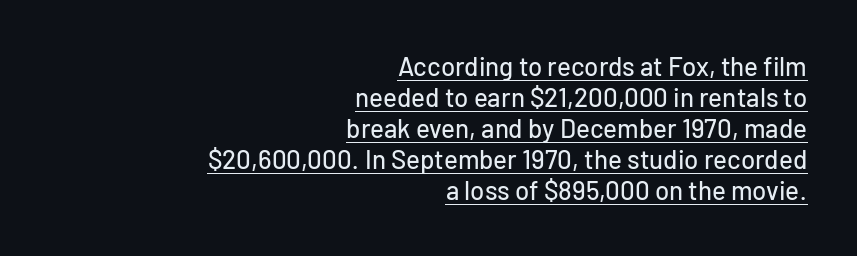
{"italic": "no", "underline": "yes", "align": "right", "line_spacing_ratio": 1.19, "letter_spacing": "normal", "letter_spacing_em": 0.0, "glyph_px": 26}
